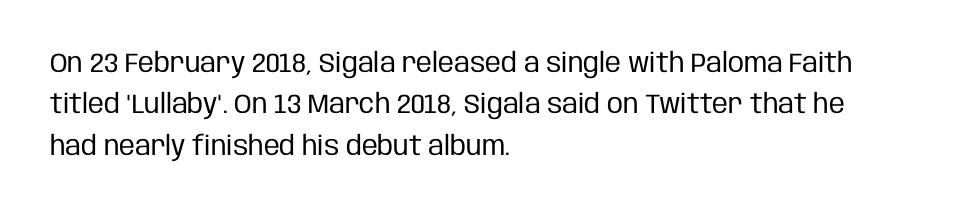
The image shows 27 px text type, upright; set left-aligned, normal line spacing (1.53x), normal letter spacing, not underlined.
